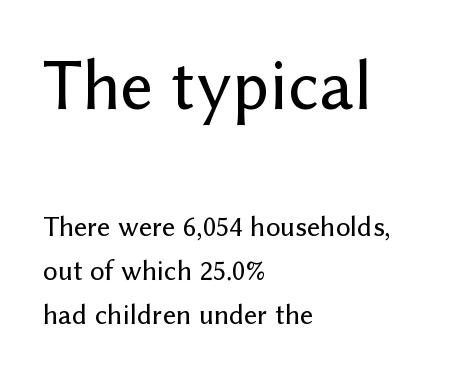
Q: Is the text italic (slanted)? A: No, it is upright.
Q: Is the typeface a serif or a sans-serif typeface? A: Sans-serif.
Q: Is the text underlined? A: No.
Q: How is the paragraph aligned? A: Left-aligned.
Q: Is the spacing between letters normal or unusually wide? A: Normal.
Q: Is the spacing between lines tight, normal or loose? A: Normal.
Q: Which block of text is set in a larger size, the first (top) or the second (bottom)? A: The first (top) one.
Q: Width (condensed, normal, or wide)? A: Normal.
Q: Stroke contrast? A: Low.
Q: x-height? A: Medium.
Q: Monospaced? A: No.
